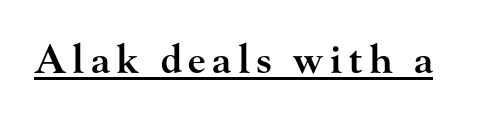
The image shows 39 px semibold, wide serif type, upright; set underlined; high stroke contrast and a small x-height.
